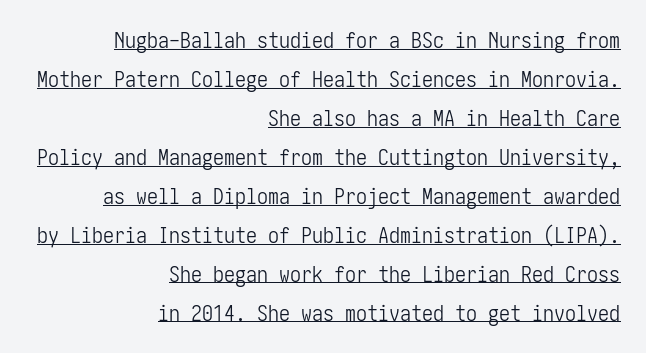
The image shows 22 px text type, upright; set right-aligned, line spacing 1.77x, normal letter spacing, underlined.
